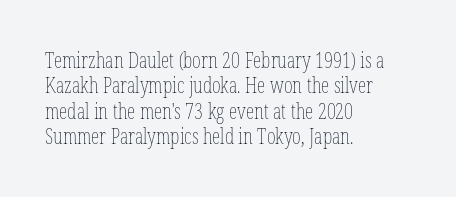
A bare baseline throughout the passage. Line beginnings align vertically; line endings do not. This sample uses plain, unmodified letter spacing. Posture: straight, roman, zero tilt. Is this a heavy cut? Hardly; it is regular or lighter.
